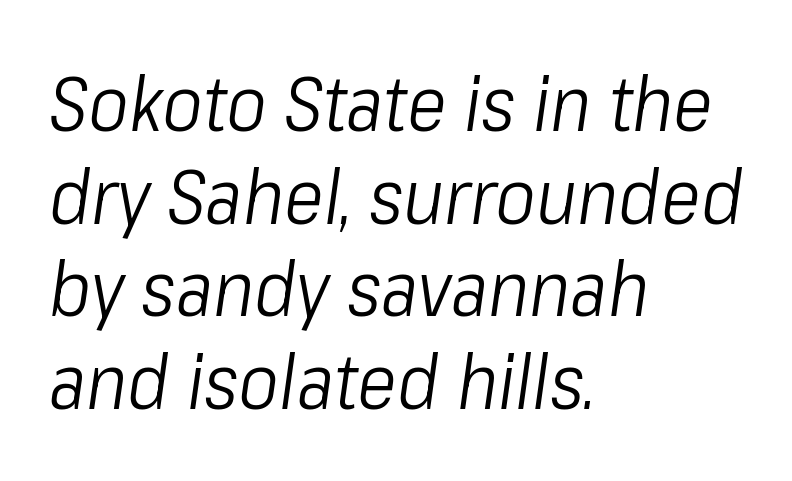
Descender tails drop into unmarked territory. Looks like regular typesetting: each glyph gets only the width it needs. Stems here are at most as thick as an everyday book face. The font's italic variant was chosen for this text. Leftover space on each line is placed entirely after the last word. Characters follow at the spacing the type designer built in.
